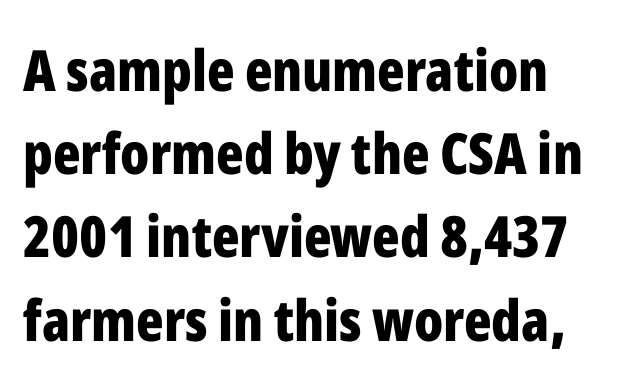
Q: Is the text bold? A: Yes.
Q: Is the text italic (slanted)? A: No, it is upright.
Q: Is the typeface a serif or a sans-serif typeface? A: Sans-serif.
Q: Is the text underlined? A: No.
Q: How is the paragraph aligned? A: Left-aligned.
Q: Is the spacing between letters normal or unusually wide? A: Normal.
Q: Is the spacing between lines tight, normal or loose? A: Normal.
Q: Width (condensed, normal, or wide)? A: Condensed.
Q: Stroke contrast? A: Low.
Q: x-height? A: Medium.
Q: Monospaced? A: No.
